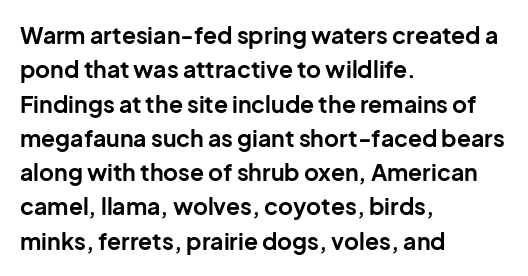
The space directly below the letters is spotless. Interline gaps are of average width in this sample. Ascenders rise straight up at ninety degrees. The rendering anchors every line to the left-hand side. The horizontal fit of the characters is conventional and even. The sample has been set heavy, in full bold.
